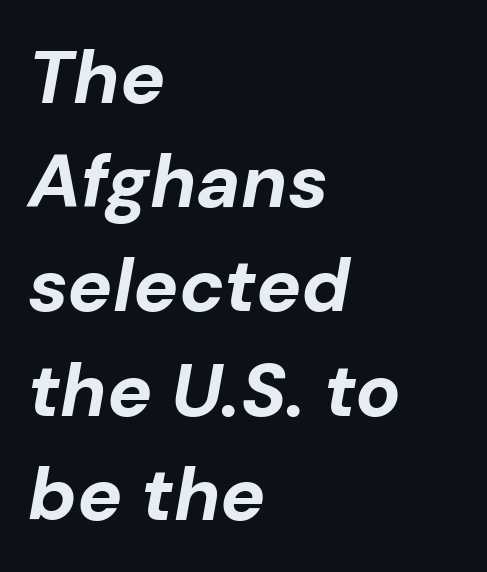
The image shows 75 px bold type, italic (leaning right); set left-aligned, normal line spacing (1.39x), normal letter spacing, not underlined; low stroke contrast and a medium x-height.
